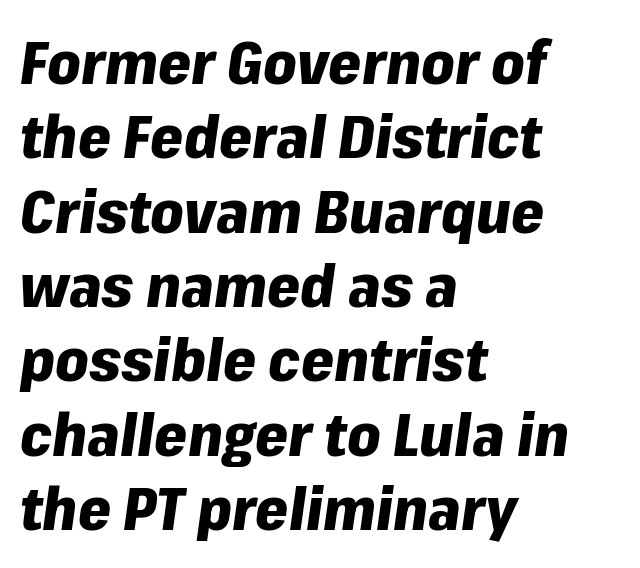
{"italic": "yes", "lean": "right", "slant_degrees": 8, "bold": "yes", "weight": "heavy", "width": "normal", "stroke_contrast": "low", "x_height": "medium", "monospaced": "no", "underline": "no", "align": "left", "line_spacing": "normal", "line_spacing_ratio": 1.26, "letter_spacing": "normal", "letter_spacing_em": 0.0, "glyph_px": 59}
